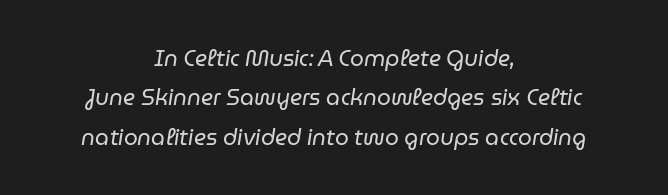
Slant detected: the letters are inclined. A student would call this center alignment; a typographer would say set centered. The words here are not underlined. The face used here is rendered with its standard letterfit.
